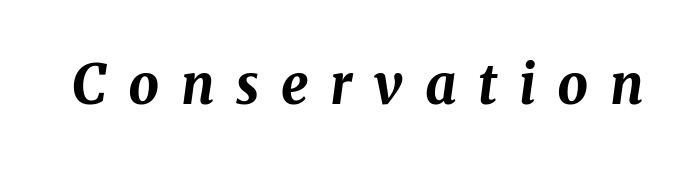
Q: Is the text bold? A: Yes.
Q: Is the text italic (slanted)? A: Yes, it leans right by about 8 degrees.
Q: Is the text underlined? A: No.
Q: Is the spacing between letters normal or unusually wide? A: Unusually wide.
Q: Width (condensed, normal, or wide)? A: Normal.
Q: Stroke contrast? A: Medium.
Q: x-height? A: Medium.
Q: Monospaced? A: No.
